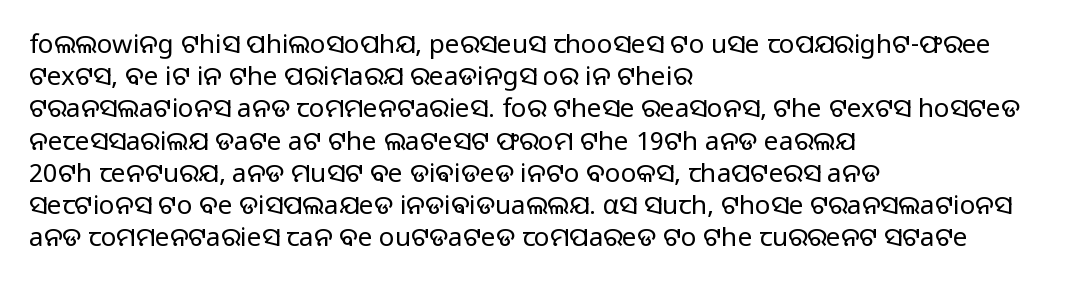
Q: Is the text bold? A: No.
Q: Is the text italic (slanted)? A: No, it is upright.
Q: Is the text underlined? A: No.
Q: How is the paragraph aligned? A: Left-aligned.
Q: Is the spacing between letters normal or unusually wide? A: Normal.
